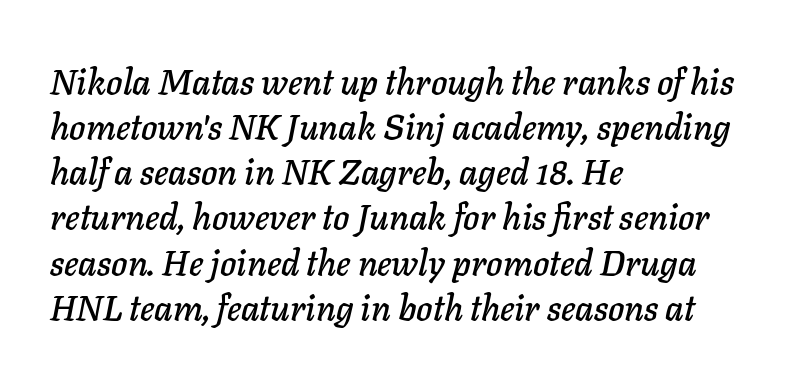
Line starts are locked; line ends wander. Here the glyphs are tracked normally, forming tight word shapes. Honestly, there is no underline to notice here at all. The passage shown is typed in a proportional face where columns would drift. This block has exactly the height ordinary leading produces.
